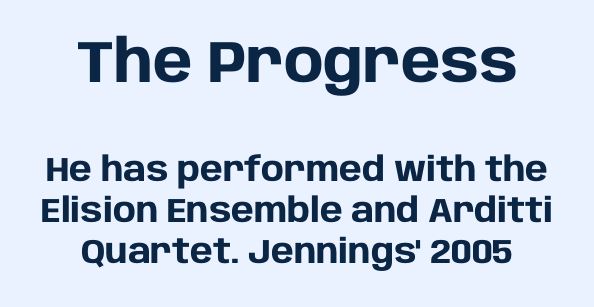
The image shows 59 px heavy sans-serif type, upright; set centered, line spacing 1.2x, normal letter spacing, not underlined; the first (top) block is 1.74x larger; low stroke contrast and a large x-height.
